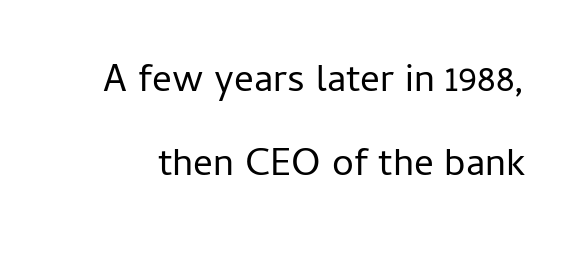
The image shows 39 px regular-weight sans-serif type, upright; set loose line spacing (2.16x), normal letter spacing, not underlined; low stroke contrast and a medium x-height.
